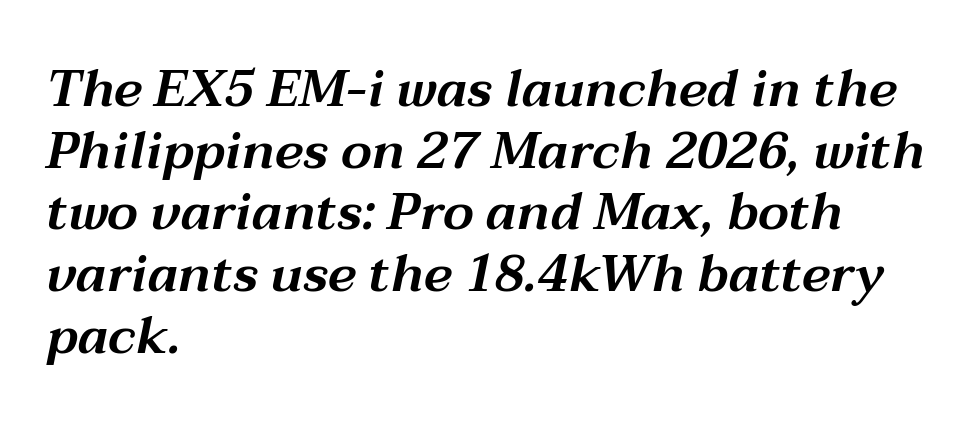
The image shows 51 px wide type, italic (leaning right); set left-aligned, line spacing 1.21x, normal letter spacing, not underlined; medium stroke contrast and a medium x-height.
